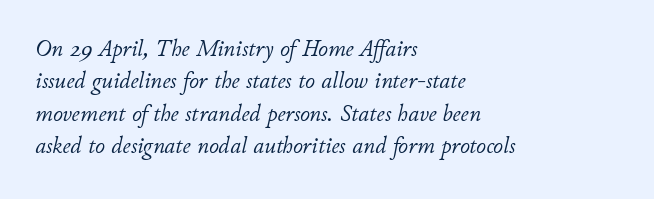
The image shows 24 px text type, italic (leaning right); set left-aligned, normal line spacing (1.35x), normal letter spacing, not underlined.
